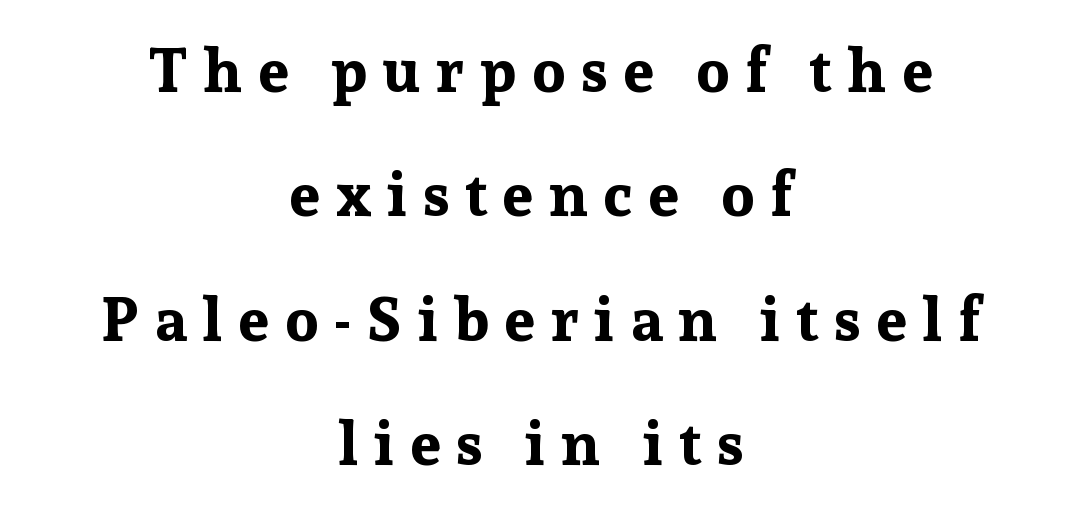
Q: Is the text bold? A: Yes.
Q: Is the text italic (slanted)? A: No, it is upright.
Q: Is the typeface a serif or a sans-serif typeface? A: Serif.
Q: Is the text underlined? A: No.
Q: How is the paragraph aligned? A: Centered.
Q: Is the spacing between letters normal or unusually wide? A: Unusually wide.
Q: Is the spacing between lines tight, normal or loose? A: Loose.
Q: Width (condensed, normal, or wide)? A: Normal.
Q: Stroke contrast? A: Low.
Q: x-height? A: Medium.
Q: Monospaced? A: No.
